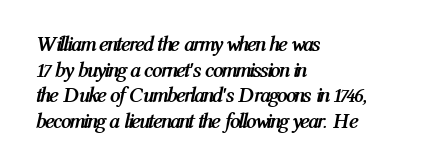
These lines keep a tight, regular rhythm from letter to letter. Just letters on the line, the space beneath them empty. Stroke thickness is high; the sample reads as a true bold. Looking at the ascenders, they clearly lean. Short and long lines alike share a common starting point at left.
